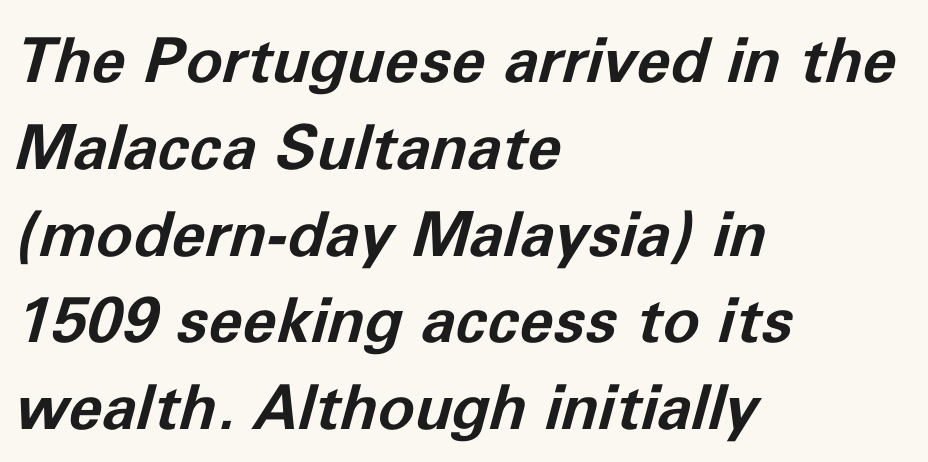
{"italic": "yes", "lean": "right", "slant_degrees": 11, "bold": "yes", "weight": "bold", "width": "normal", "stroke_contrast": "low", "x_height": "medium", "monospaced": "no", "underline": "no", "align": "left", "line_spacing": "normal", "line_spacing_ratio": 1.4, "letter_spacing": "normal", "letter_spacing_em": 0.0, "glyph_px": 62}
